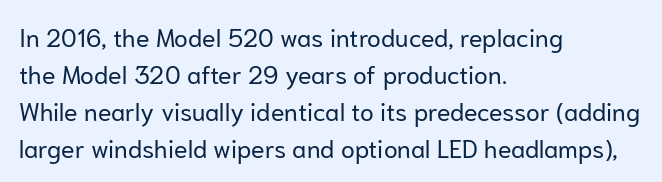
Q: Is the text bold? A: No.
Q: Is the text italic (slanted)? A: No, it is upright.
Q: Is the text underlined? A: No.
Q: How is the paragraph aligned? A: Left-aligned.
Q: Is the spacing between letters normal or unusually wide? A: Normal.
Q: Is the spacing between lines tight, normal or loose? A: Normal.
